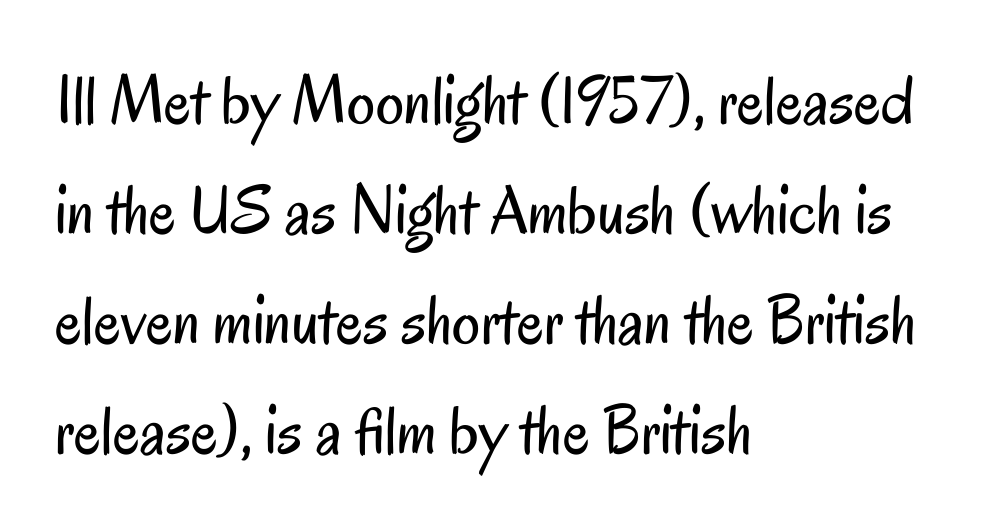
Q: Is the text bold? A: No.
Q: Is the text italic (slanted)? A: No, it is upright.
Q: Is the typeface a serif or a sans-serif typeface? A: Sans-serif.
Q: Is the text underlined? A: No.
Q: How is the paragraph aligned? A: Left-aligned.
Q: Is the spacing between letters normal or unusually wide? A: Normal.
Q: Is the spacing between lines tight, normal or loose? A: Normal.
Q: Width (condensed, normal, or wide)? A: Condensed.
Q: Stroke contrast? A: Low.
Q: x-height? A: Small.
Q: Monospaced? A: No.
